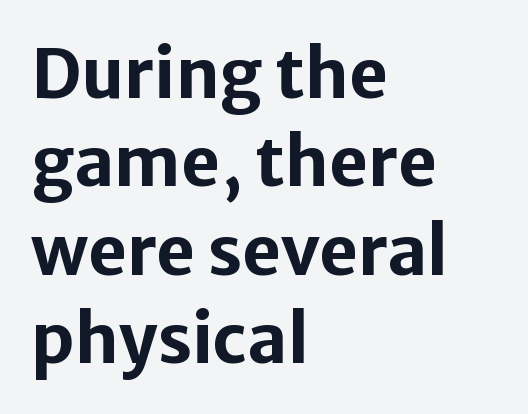
{"serif": "no", "italic": "no", "bold": "yes", "weight": "bold", "width": "normal", "stroke_contrast": "low", "x_height": "medium", "monospaced": "no", "underline": "no", "align": "left", "line_spacing": "normal", "line_spacing_ratio": 1.3, "letter_spacing": "normal", "letter_spacing_em": 0.0, "glyph_px": 68}
